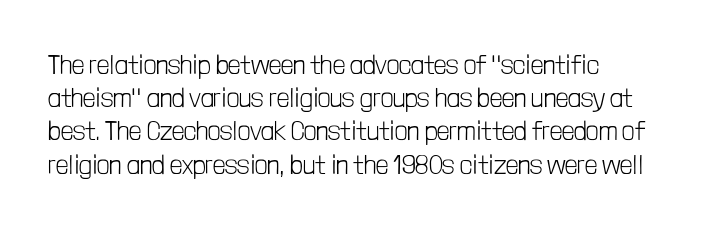
{"italic": "no", "bold": "no", "underline": "no", "align": "left", "line_spacing_ratio": 1.23, "letter_spacing": "normal", "letter_spacing_em": 0.0, "glyph_px": 27}
